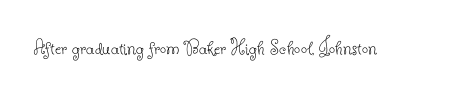
{"italic": "no", "bold": "no", "underline": "no", "letter_spacing": "normal", "letter_spacing_em": 0.0, "glyph_px": 22}
